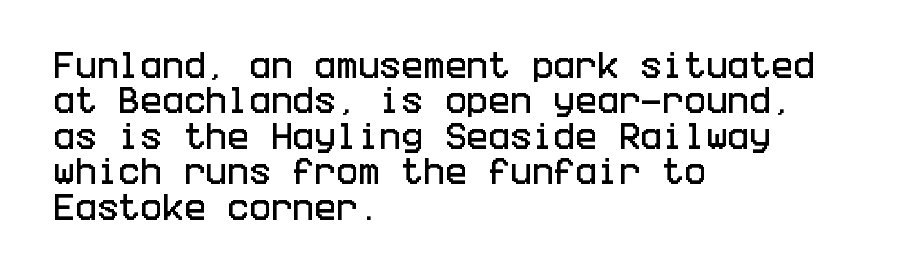
Q: Is the text italic (slanted)? A: No, it is upright.
Q: Is the typeface a serif or a sans-serif typeface? A: Sans-serif.
Q: Is the text underlined? A: No.
Q: How is the paragraph aligned? A: Left-aligned.
Q: Is the spacing between letters normal or unusually wide? A: Normal.
Q: Width (condensed, normal, or wide)? A: Condensed.
Q: Stroke contrast? A: Low.
Q: x-height? A: Large.
